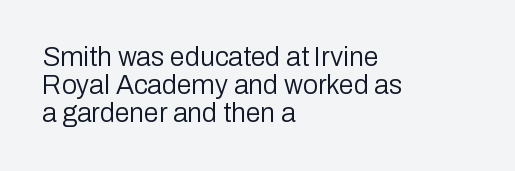
Q: Is the text bold? A: No.
Q: Is the text italic (slanted)? A: No, it is upright.
Q: Is the text underlined? A: No.
Q: How is the paragraph aligned? A: Left-aligned.
Q: Is the spacing between letters normal or unusually wide? A: Normal.
Q: Is the spacing between lines tight, normal or loose? A: Tight.
